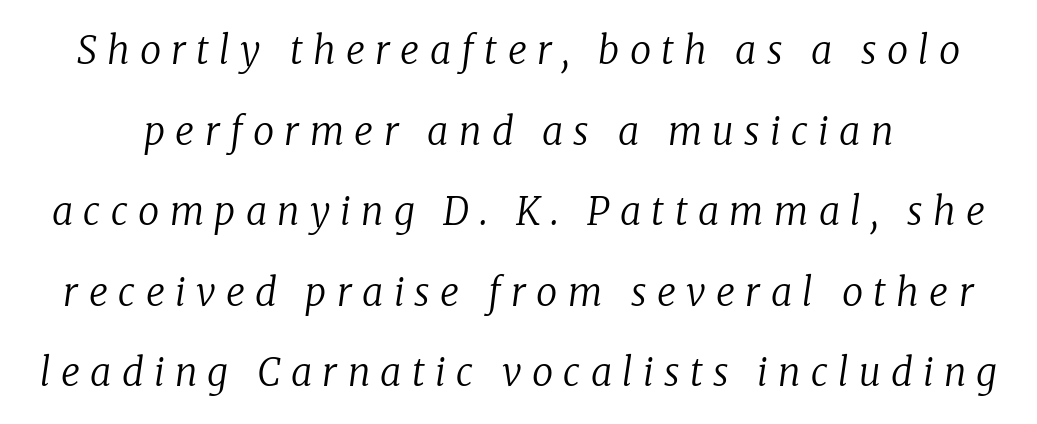
Q: Is the text bold? A: No.
Q: Is the text italic (slanted)? A: Yes, it leans right by about 8 degrees.
Q: Is the typeface a serif or a sans-serif typeface? A: Serif.
Q: Is the text underlined? A: No.
Q: Is the spacing between letters normal or unusually wide? A: Unusually wide.
Q: Is the spacing between lines tight, normal or loose? A: Loose.
Q: Width (condensed, normal, or wide)? A: Normal.
Q: Stroke contrast? A: Low.
Q: x-height? A: Medium.
Q: Monospaced? A: No.
